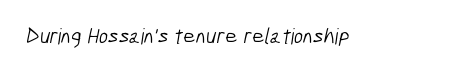
Q: Is the text bold? A: No.
Q: Is the text underlined? A: No.
Q: Is the spacing between letters normal or unusually wide? A: Normal.
